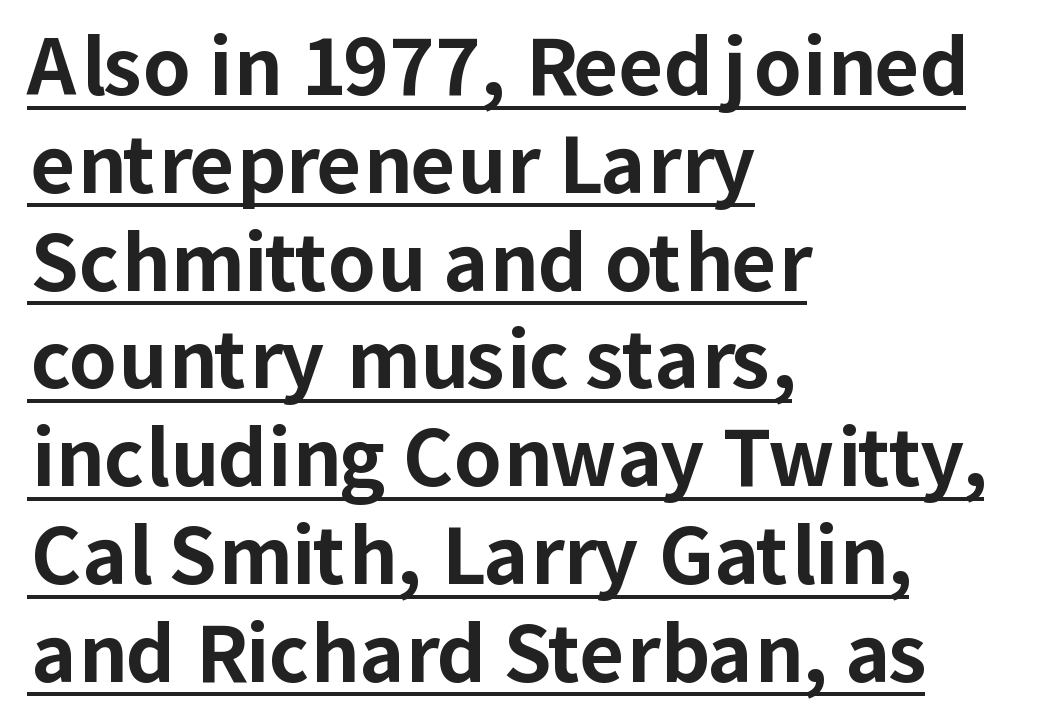
Q: Is the text bold? A: Yes.
Q: Is the text italic (slanted)? A: No, it is upright.
Q: Is the typeface a serif or a sans-serif typeface? A: Sans-serif.
Q: Is the text underlined? A: Yes.
Q: How is the paragraph aligned? A: Left-aligned.
Q: Is the spacing between letters normal or unusually wide? A: Normal.
Q: Is the spacing between lines tight, normal or loose? A: Normal.
Q: Width (condensed, normal, or wide)? A: Normal.
Q: Stroke contrast? A: Low.
Q: x-height? A: Medium.
Q: Monospaced? A: No.
